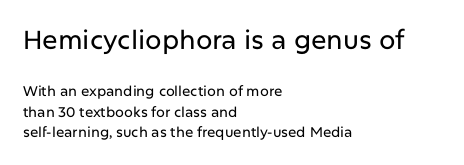
Letters rest on an invisible, unmarked baseline. In CSS terms this would be text-align: left. This sample keeps an unexceptional amount of space between lines. Words appear dense and cohesive because spacing is normal.
